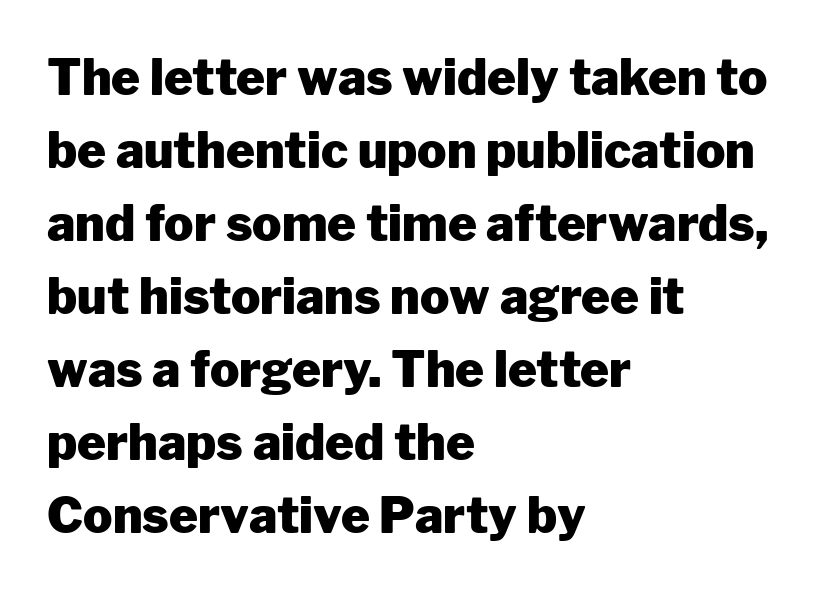
Q: Is the text bold? A: Yes.
Q: Is the text italic (slanted)? A: No, it is upright.
Q: Is the typeface a serif or a sans-serif typeface? A: Sans-serif.
Q: Is the text underlined? A: No.
Q: How is the paragraph aligned? A: Left-aligned.
Q: Is the spacing between letters normal or unusually wide? A: Normal.
Q: Is the spacing between lines tight, normal or loose? A: Normal.
Q: Width (condensed, normal, or wide)? A: Normal.
Q: Stroke contrast? A: Low.
Q: x-height? A: Medium.
Q: Monospaced? A: No.
